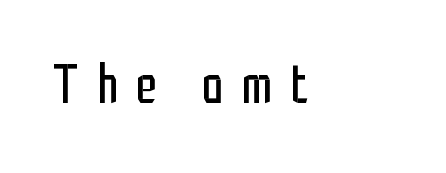
The image shows 55 px regular-weight, condensed sans-serif type, upright; set left-aligned, unusually wide letter spacing (+0.32 em), not underlined; low stroke contrast and a medium x-height.
